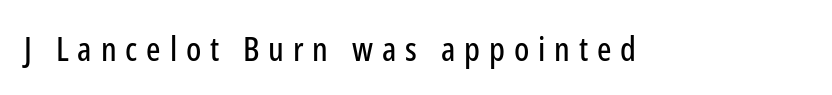
The image shows 34 px condensed sans-serif type, upright; set unusually wide letter spacing (+0.26 em), not underlined; low stroke contrast and a medium x-height.
